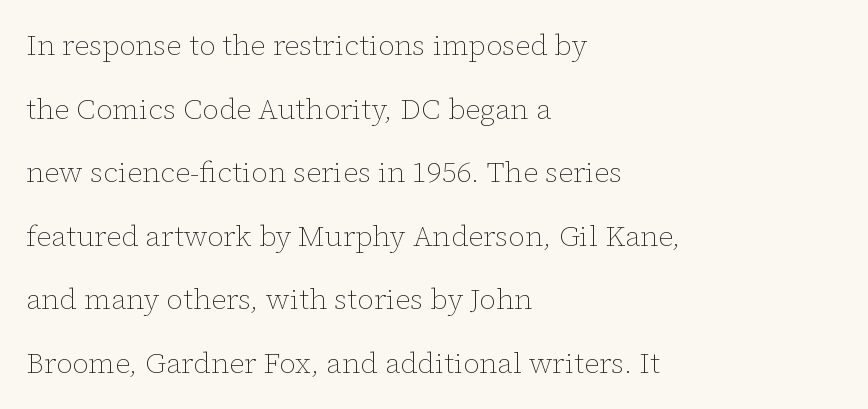
The image shows 29 px thin type, upright; set left-aligned, loose line spacing (2.19x), normal letter spacing, not underlined; low stroke contrast and a medium x-height.
